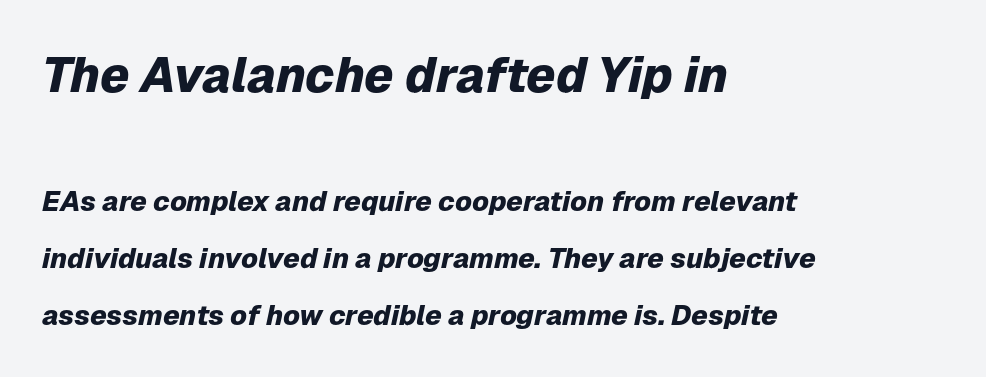
Underlining? Definitely not there. The rendering keeps characters at their native spacing. Proportional: the letters do not fall into vertical columns. Does the lettering tilt? It does — this is italic. Which chunk is bigger? The first one — the top block dwarfs the bottom.
